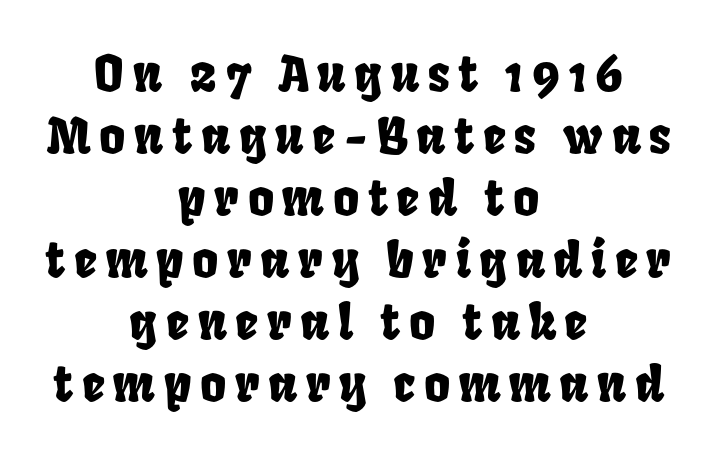
Q: Is the text underlined? A: No.
Q: How is the paragraph aligned? A: Centered.
Q: Width (condensed, normal, or wide)? A: Condensed.
Q: Stroke contrast? A: Low.
Q: x-height? A: Large.
Q: Monospaced? A: No.
